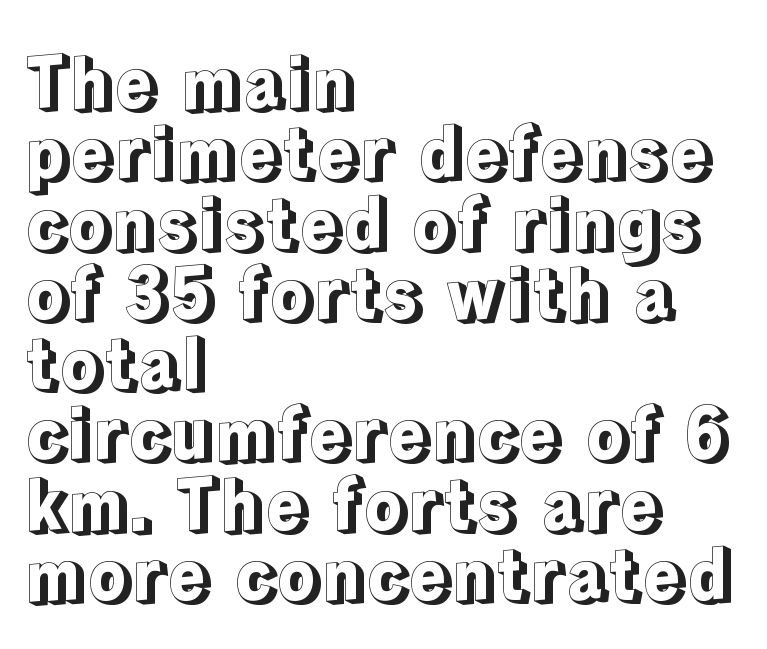
The image shows 71 px text type, upright; set left-aligned, tight line spacing (0.99x), normal letter spacing, not underlined; a medium x-height.
